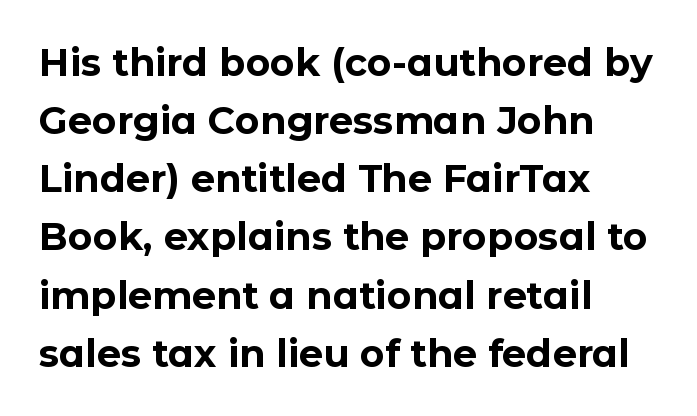
{"serif": "no", "italic": "no", "bold": "yes", "weight": "bold", "width": "normal", "stroke_contrast": "low", "x_height": "medium", "monospaced": "no", "underline": "no", "align": "left", "line_spacing": "normal", "line_spacing_ratio": 1.53, "letter_spacing": "normal", "letter_spacing_em": 0.0, "glyph_px": 38}
